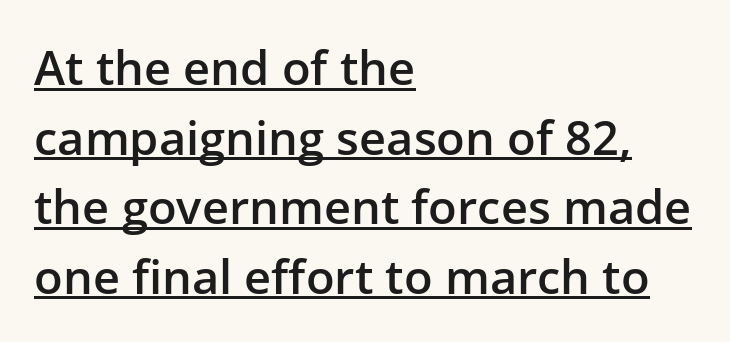
Interline gaps are of average width in this sample. The rendering uses natural spacing where letterforms have individual widths. The horizontal fit of the characters is conventional and even. The font family rendered here belongs to the sans-serif group. The paragraph has a hard left edge and a soft right edge.
